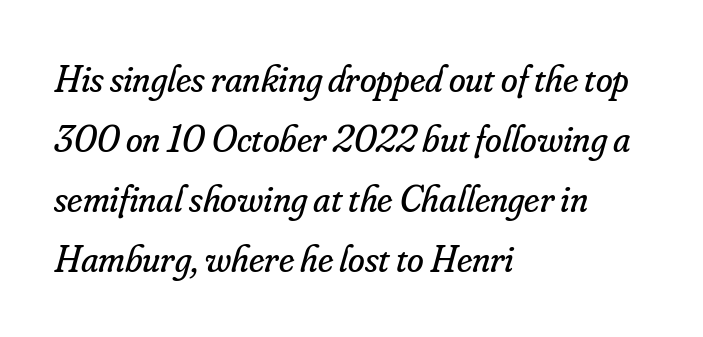
Caption: standard tracking, unaltered. The rendering uses natural spacing where letterforms have individual widths. This sample is left-justified, so line endings fall wherever the words run out. Line spacing here is normal.
